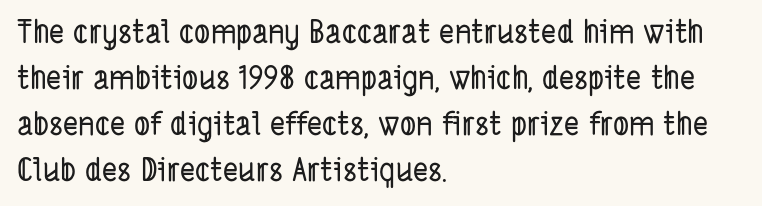
Tracking value appears to be zero — textbook default spacing. The block of text has a typical density, with ordinary space between rows. A typesetter would call this proportional, since set widths differ per character. Observe the absence of serifs on each vertical stroke in this sample.
